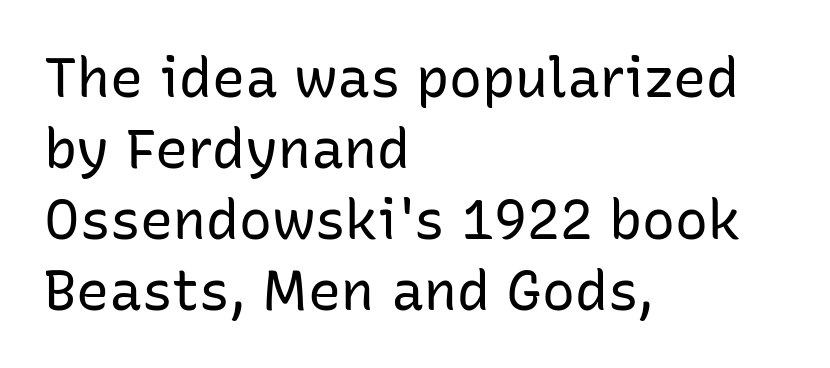
{"serif": "no", "italic": "no", "bold": "no", "weight": "regular", "width": "normal", "stroke_contrast": "low", "x_height": "medium", "monospaced": "no", "underline": "no", "align": "left", "line_spacing": "normal", "line_spacing_ratio": 1.29, "letter_spacing": "normal", "letter_spacing_em": 0.0, "glyph_px": 55}
